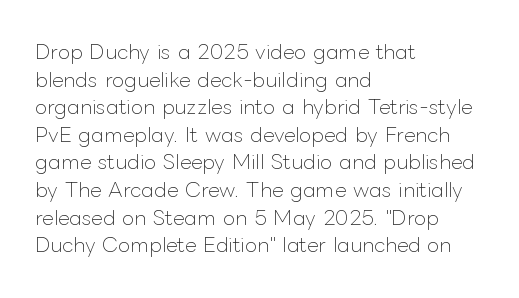
Q: Is the text bold? A: No.
Q: Is the text italic (slanted)? A: No, it is upright.
Q: Is the text underlined? A: No.
Q: How is the paragraph aligned? A: Left-aligned.
Q: Is the spacing between letters normal or unusually wide? A: Normal.
Q: Is the spacing between lines tight, normal or loose? A: Normal.
